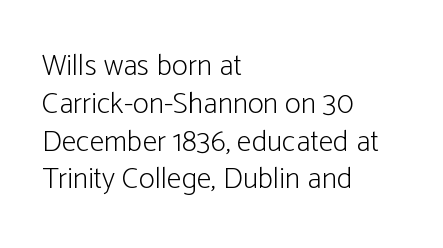
Plain, unruled lines of type. This sample keeps an unexceptional amount of space between lines. These lines are rendered in a variable-pitch font. A roman cut, with each character standing at attention. On a weight scale, this lands at 450 or below.
